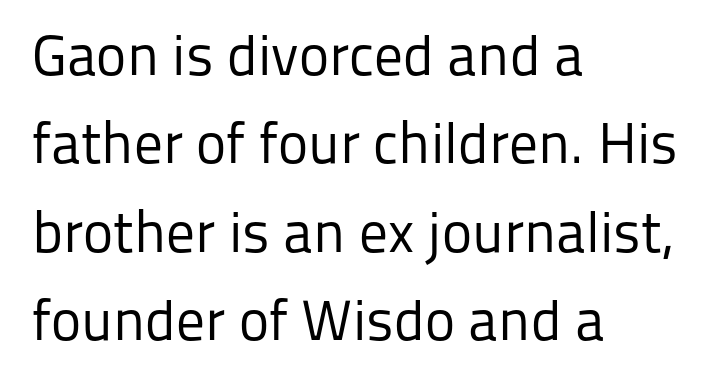
These lines are rendered in a variable-pitch font. Compared with typical paragraphs, the rows here are spaced about the same. Nothing heavy about these letters — not bold at all. These lines are composed in type without serifs. Short and long lines alike share a common starting point at left. Rule under the text: the space is simply empty.
